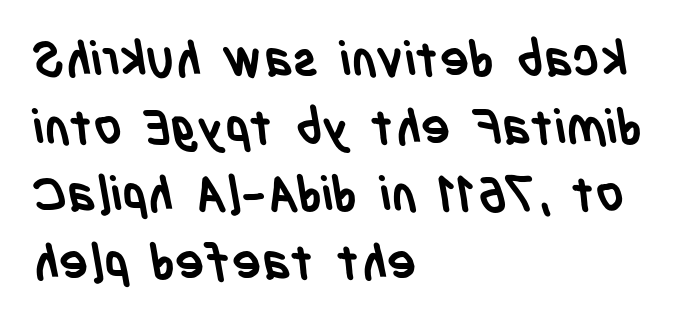
{"serif": "no", "bold": "yes", "weight": "semibold", "width": "condensed", "stroke_contrast": "low", "x_height": "large", "monospaced": "no", "underline": "no", "align": "left", "line_spacing": "normal", "line_spacing_ratio": 1.38, "letter_spacing": "normal", "letter_spacing_em": 0.0, "glyph_px": 49}
